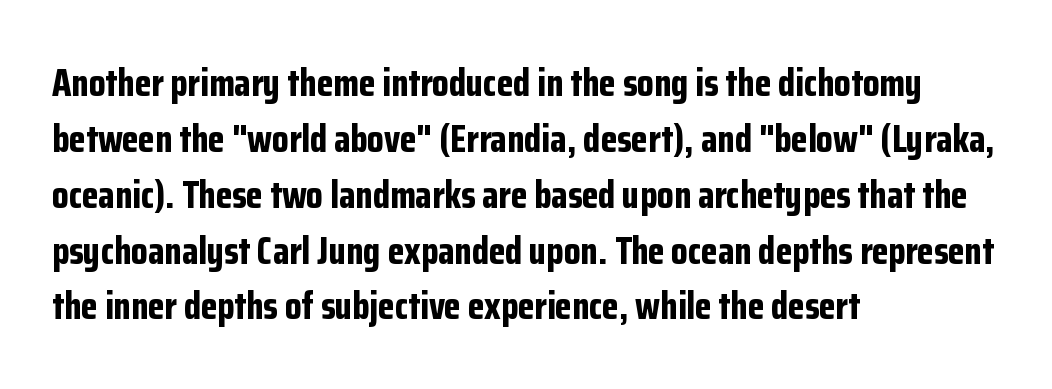
The image shows 38 px bold, condensed sans-serif type, upright; set left-aligned, normal line spacing (1.47x), normal letter spacing, not underlined; low stroke contrast and a medium x-height.
